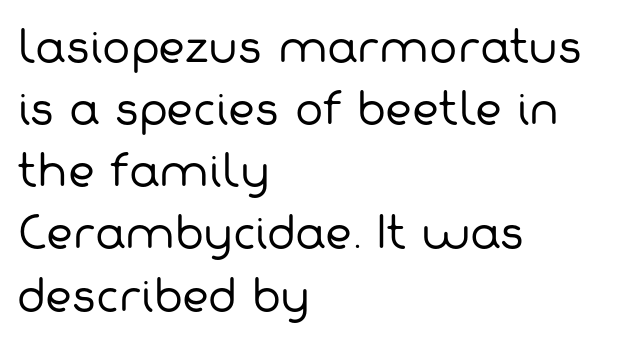
Q: Is the text bold? A: No.
Q: Is the typeface a serif or a sans-serif typeface? A: Sans-serif.
Q: Is the text underlined? A: No.
Q: How is the paragraph aligned? A: Left-aligned.
Q: Is the spacing between letters normal or unusually wide? A: Normal.
Q: Is the spacing between lines tight, normal or loose? A: Normal.
Q: Width (condensed, normal, or wide)? A: Normal.
Q: Stroke contrast? A: Low.
Q: x-height? A: Medium.
Q: Monospaced? A: No.
